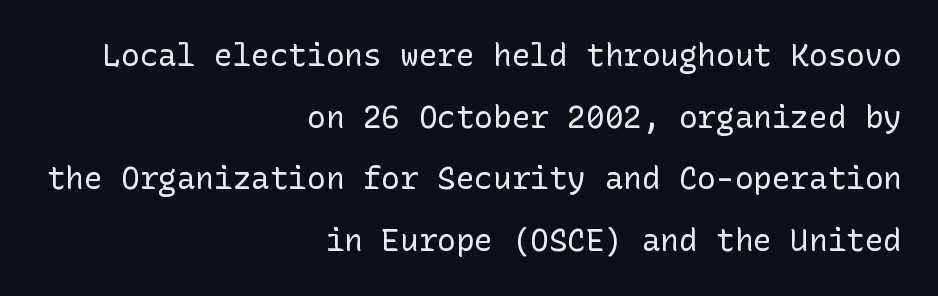
{"serif": "no", "italic": "no", "bold": "no", "weight": "regular", "width": "normal", "stroke_contrast": "low", "x_height": "medium", "underline": "no", "align": "right", "line_spacing": "loose", "line_spacing_ratio": 1.99, "letter_spacing": "normal", "letter_spacing_em": 0.0, "glyph_px": 31}
